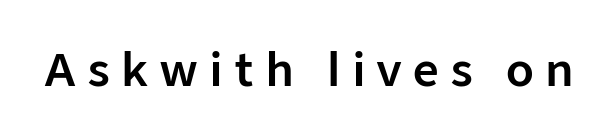
Nothing sits at the stroke ends, so this counts as sans-serif. Proportional: the letters do not fall into vertical columns. Rule under the text: the space is simply empty. How are the letters spaced? Widely, with obvious added tracking. Quick note: not italic, upright.
